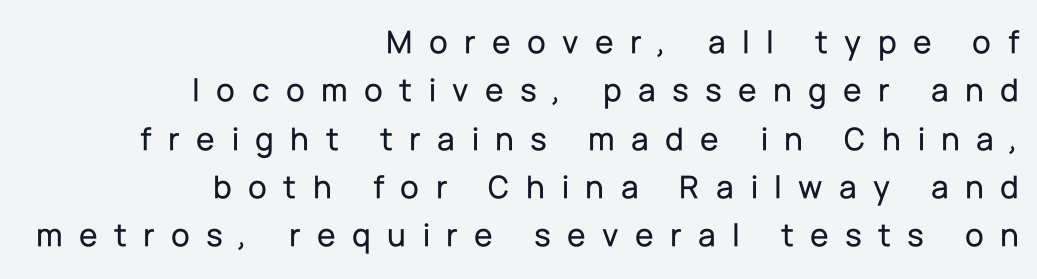
The image shows 34 px sans-serif type, upright; set right-aligned, normal line spacing (1.42x), unusually wide letter spacing (+0.48 em), not underlined; low stroke contrast and a medium x-height.
